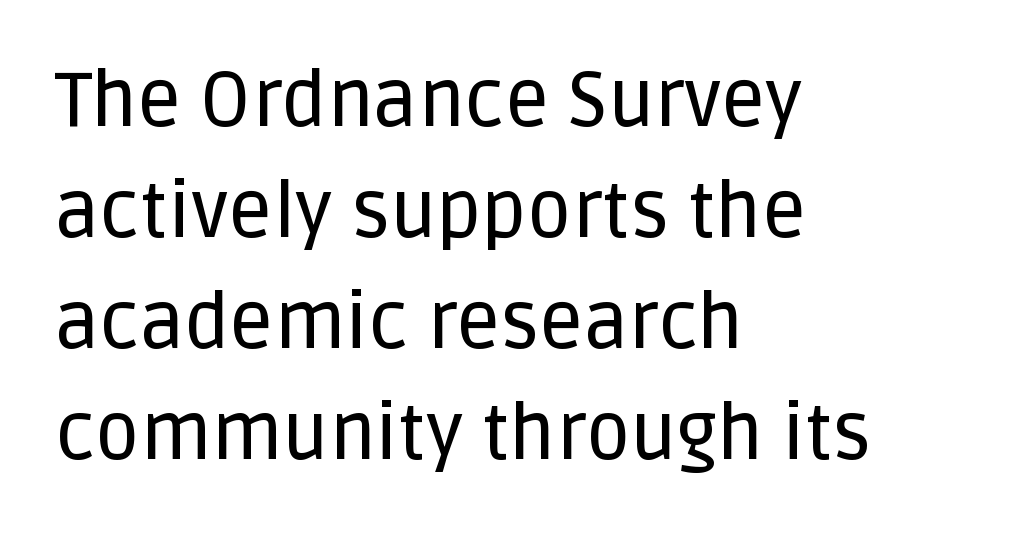
Q: Is the text italic (slanted)? A: No, it is upright.
Q: Is the typeface a serif or a sans-serif typeface? A: Sans-serif.
Q: Is the text underlined? A: No.
Q: How is the paragraph aligned? A: Left-aligned.
Q: Is the spacing between letters normal or unusually wide? A: Normal.
Q: Is the spacing between lines tight, normal or loose? A: Normal.
Q: Width (condensed, normal, or wide)? A: Normal.
Q: Stroke contrast? A: Low.
Q: x-height? A: Large.
Q: Monospaced? A: No.
